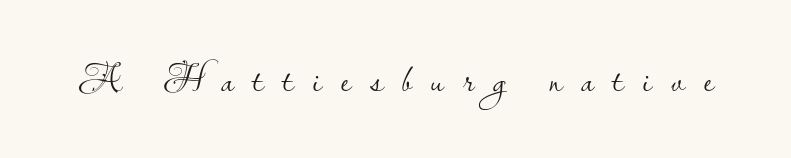
Q: Is the text bold? A: No.
Q: Is the text italic (slanted)? A: Yes.
Q: Is the typeface a serif or a sans-serif typeface? A: Sans-serif.
Q: Is the text underlined? A: No.
Q: Is the spacing between letters normal or unusually wide? A: Unusually wide.
Q: Width (condensed, normal, or wide)? A: Normal.
Q: Stroke contrast? A: Low.
Q: x-height? A: Small.
Q: Monospaced? A: No.
